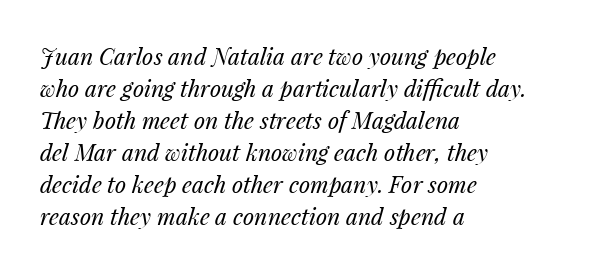
Q: Is the text bold? A: No.
Q: Is the text italic (slanted)? A: Yes, it leans right by about 14 degrees.
Q: Is the text underlined? A: No.
Q: How is the paragraph aligned? A: Left-aligned.
Q: Is the spacing between letters normal or unusually wide? A: Normal.
Q: Is the spacing between lines tight, normal or loose? A: Normal.
